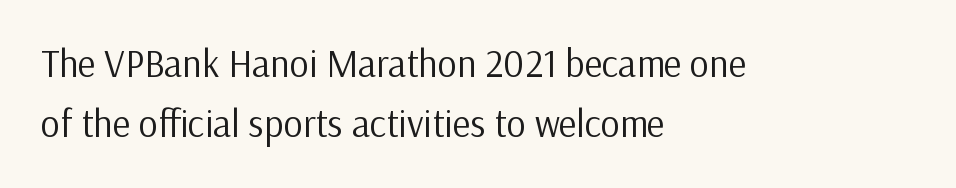
{"serif": "no", "italic": "no", "bold": "no", "weight": "regular", "width": "normal", "stroke_contrast": "low", "x_height": "medium", "monospaced": "no", "underline": "no", "align": "left", "line_spacing": "normal", "line_spacing_ratio": 1.57, "letter_spacing": "normal", "letter_spacing_em": 0.0, "glyph_px": 38}
